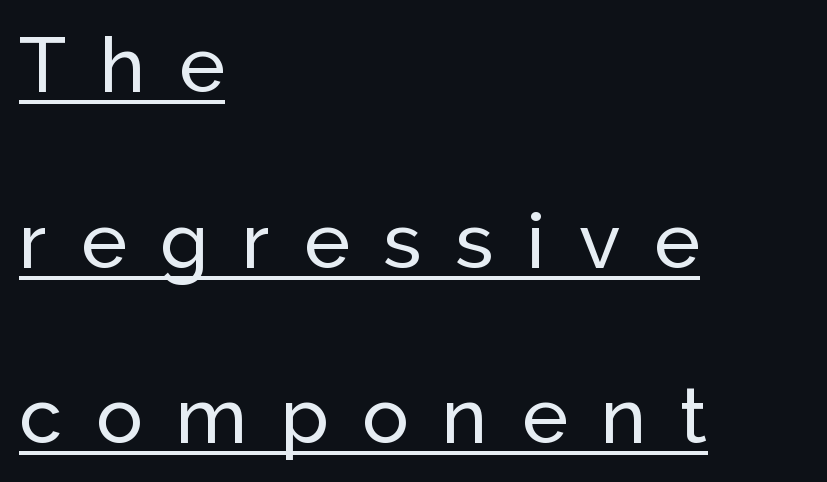
Q: Is the text italic (slanted)? A: No, it is upright.
Q: Is the typeface a serif or a sans-serif typeface? A: Sans-serif.
Q: Is the text underlined? A: Yes.
Q: How is the paragraph aligned? A: Left-aligned.
Q: Is the spacing between letters normal or unusually wide? A: Unusually wide.
Q: Is the spacing between lines tight, normal or loose? A: Loose.
Q: Width (condensed, normal, or wide)? A: Normal.
Q: Stroke contrast? A: Low.
Q: x-height? A: Medium.
Q: Monospaced? A: No.
